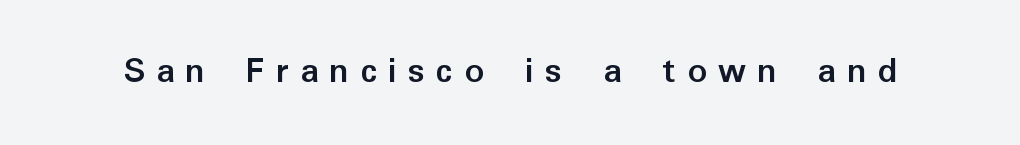
The image shows 38 px semibold sans-serif type, upright; set unusually wide letter spacing (+0.29 em), not underlined; low stroke contrast and a medium x-height.
